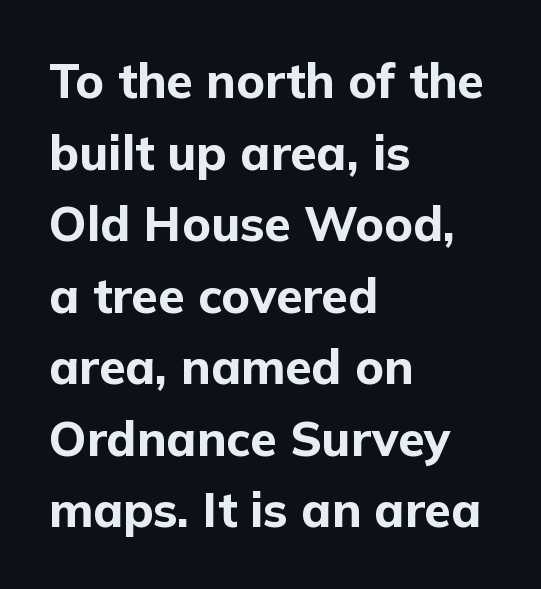
The image shows 48 px bold sans-serif type, upright; set left-aligned, normal line spacing (1.49x), normal letter spacing, not underlined; low stroke contrast and a medium x-height.
